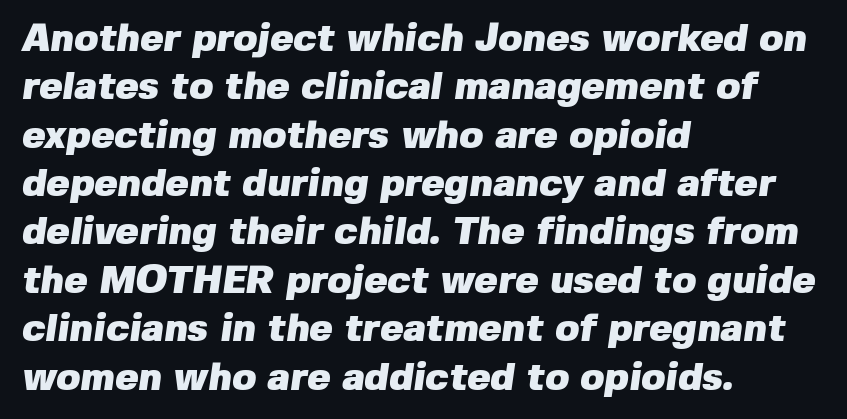
{"serif": "no", "bold": "yes", "weight": "heavy", "width": "normal", "stroke_contrast": "low", "x_height": "medium", "monospaced": "no", "underline": "no", "align": "left", "line_spacing_ratio": 1.24, "letter_spacing": "normal", "letter_spacing_em": 0.0, "glyph_px": 39}
